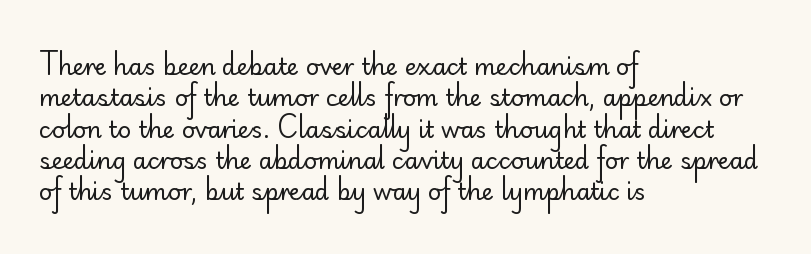
The image shows 23 px text type, upright; set left-aligned, normal line spacing (1.36x), normal letter spacing, not underlined.
